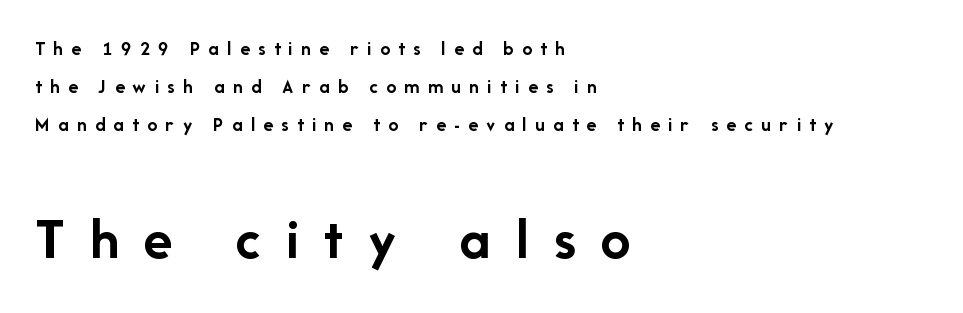
{"serif": "no", "italic": "no", "bold": "yes", "weight": "semibold", "width": "normal", "stroke_contrast": "low", "x_height": "medium", "monospaced": "no", "underline": "no", "align": "left", "line_spacing": "loose", "line_spacing_ratio": 1.91, "letter_spacing": "wide", "letter_spacing_em": 0.42, "larger_block": "second", "size_ratio": 3.0, "glyph_px": 60}
